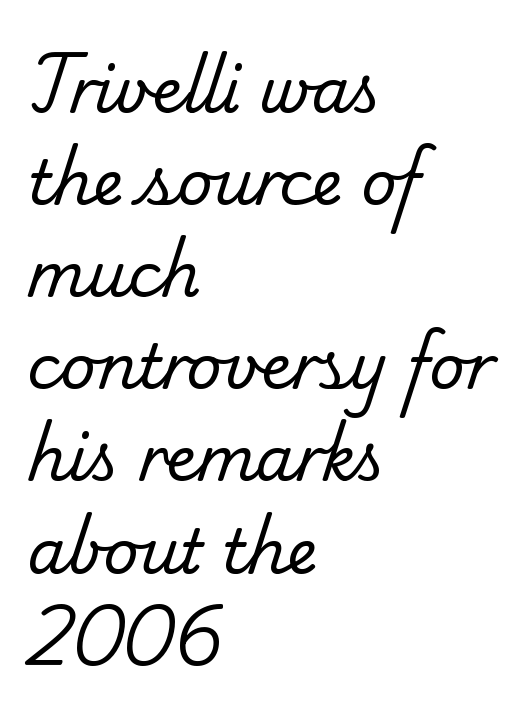
The image shows 61 px regular-weight serif type; set left-aligned, normal line spacing (1.51x), normal letter spacing, not underlined; low stroke contrast and a small x-height.
